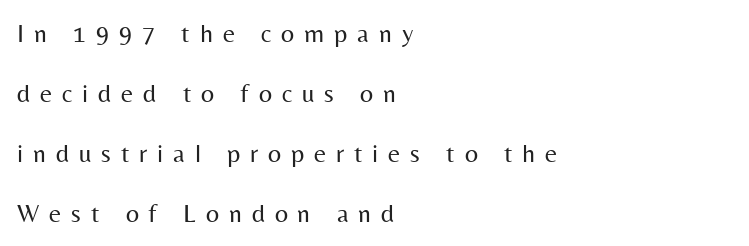
The image shows 26 px text type, upright; set left-aligned, loose line spacing (2.31x), unusually wide letter spacing (+0.38 em), not underlined.
